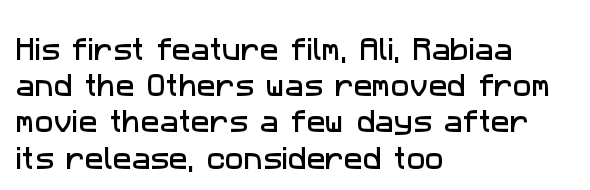
The image shows 25 px text type; set left-aligned, normal line spacing (1.45x), normal letter spacing, not underlined.
